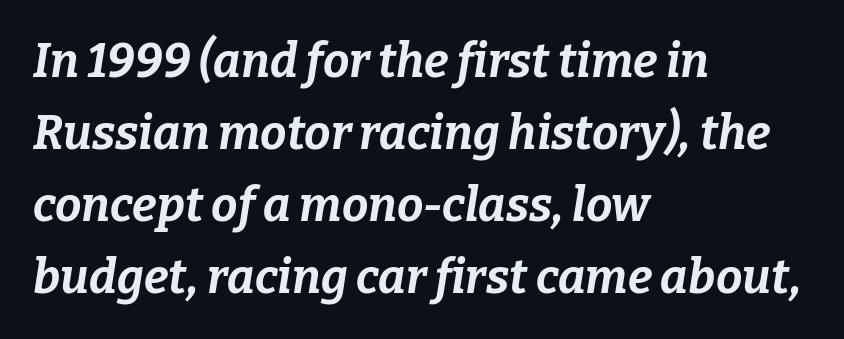
{"italic": "yes", "lean": "right", "slant_degrees": 9, "bold": "yes", "weight": "bold", "width": "normal", "stroke_contrast": "low", "x_height": "medium", "monospaced": "no", "underline": "no", "align": "left", "line_spacing": "normal", "line_spacing_ratio": 1.53, "letter_spacing": "normal", "letter_spacing_em": 0.0, "glyph_px": 47}
